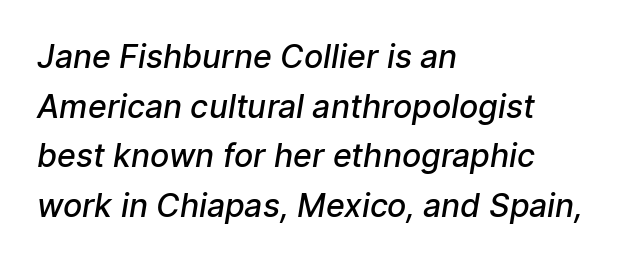
The image shows 32 px semibold sans-serif type; set left-aligned, normal line spacing (1.55x), normal letter spacing, not underlined; low stroke contrast and a medium x-height.
